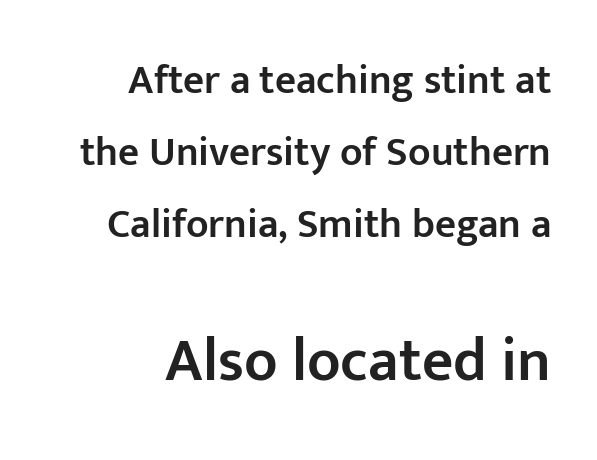
The face used here is a semibold: visibly heavier than regular, lighter than bold. Right-aligned paragraph, ragged on the left. Letter spacing: default. Is this a fixed-width face? No — the glyphs have proportional, varying widths. The following chunk of copy outweighs the initial chunk in type size.
